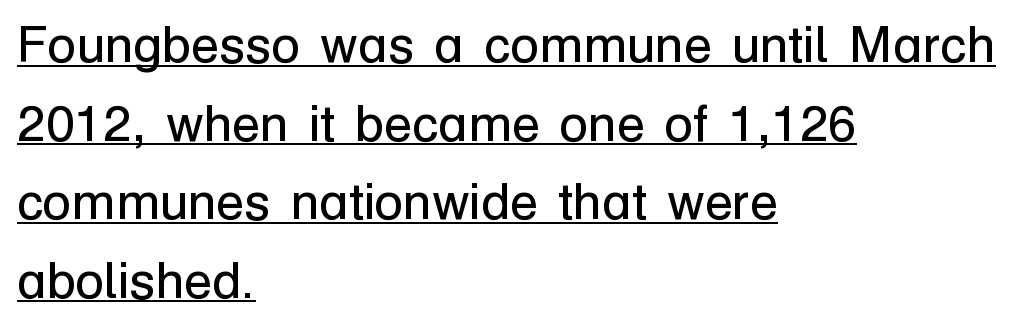
{"serif": "no", "italic": "no", "bold": "no", "weight": "regular", "width": "normal", "stroke_contrast": "low", "x_height": "medium", "monospaced": "no", "underline": "yes", "align": "left", "line_spacing": "normal", "line_spacing_ratio": 1.51, "letter_spacing": "normal", "letter_spacing_em": 0.0, "glyph_px": 52}
